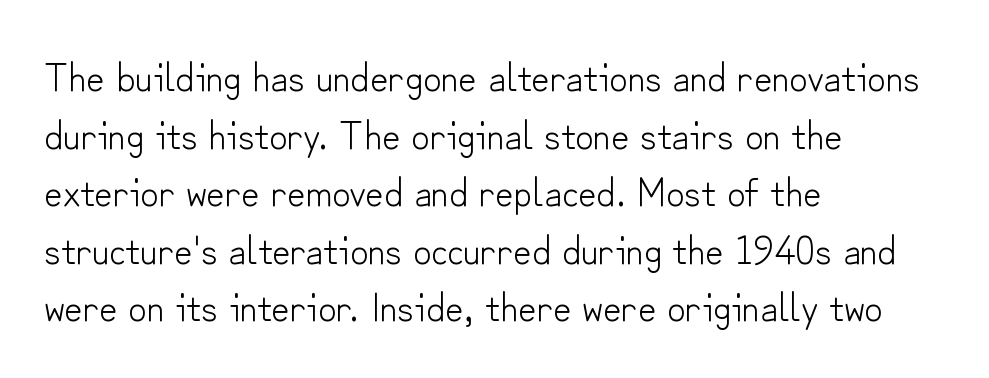
The image shows 40 px light sans-serif type, upright; set left-aligned, normal line spacing (1.44x), normal letter spacing, not underlined; low stroke contrast and a small x-height.
